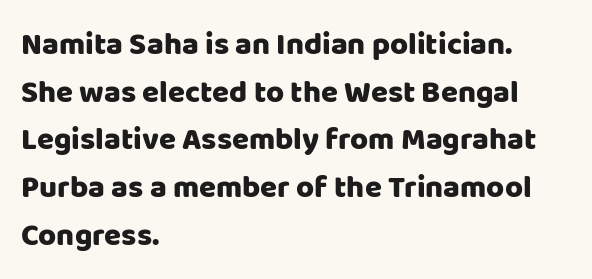
The image shows 31 px sans-serif type, upright; set left-aligned, normal line spacing (1.54x), normal letter spacing, not underlined; low stroke contrast and a large x-height.
